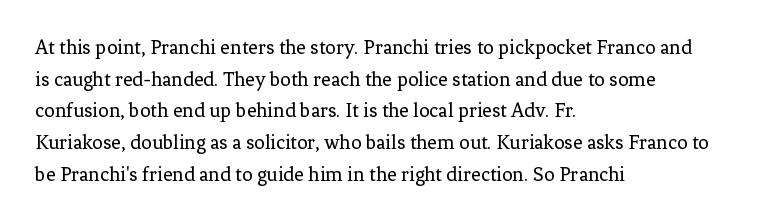
Q: Is the text bold? A: No.
Q: Is the text italic (slanted)? A: No, it is upright.
Q: Is the text underlined? A: No.
Q: How is the paragraph aligned? A: Left-aligned.
Q: Is the spacing between letters normal or unusually wide? A: Normal.
Q: Is the spacing between lines tight, normal or loose? A: Normal.
